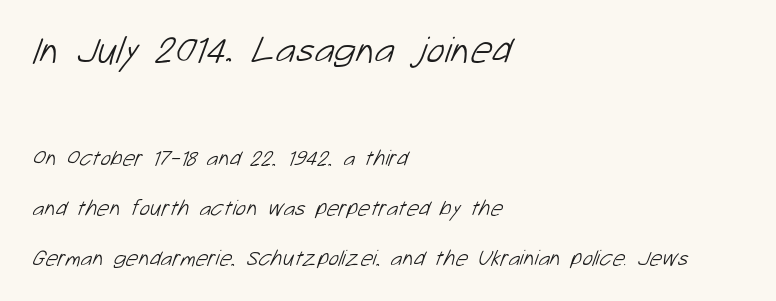
The image shows 38 px light sans-serif type; set left-aligned, loose line spacing (2.26x), normal letter spacing, not underlined; the first (top) block is 1.73x larger; low stroke contrast and a medium x-height.
